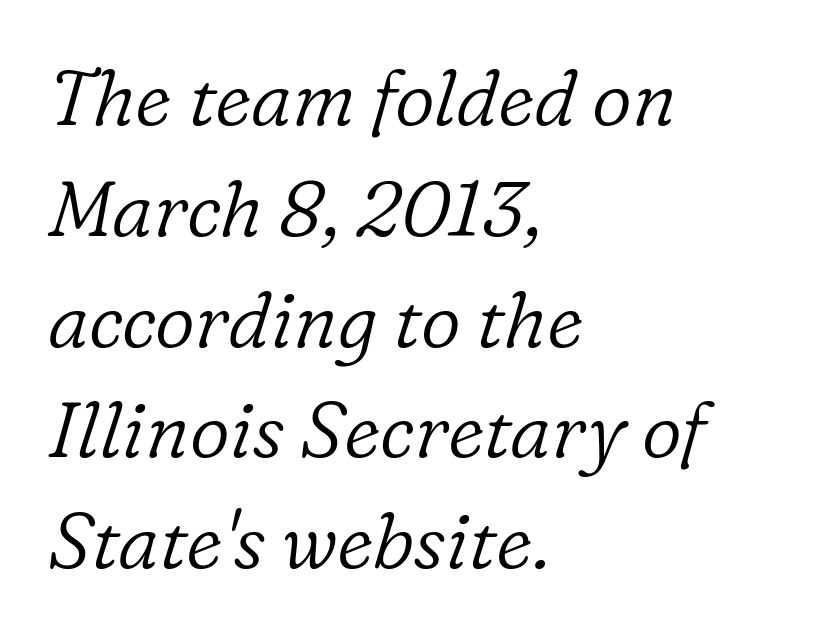
Q: Is the text bold? A: No.
Q: Is the text italic (slanted)? A: Yes, it leans right by about 16 degrees.
Q: Is the typeface a serif or a sans-serif typeface? A: Serif.
Q: Is the text underlined? A: No.
Q: How is the paragraph aligned? A: Left-aligned.
Q: Is the spacing between letters normal or unusually wide? A: Normal.
Q: Is the spacing between lines tight, normal or loose? A: Normal.
Q: Width (condensed, normal, or wide)? A: Normal.
Q: Stroke contrast? A: Low.
Q: x-height? A: Medium.
Q: Monospaced? A: No.
